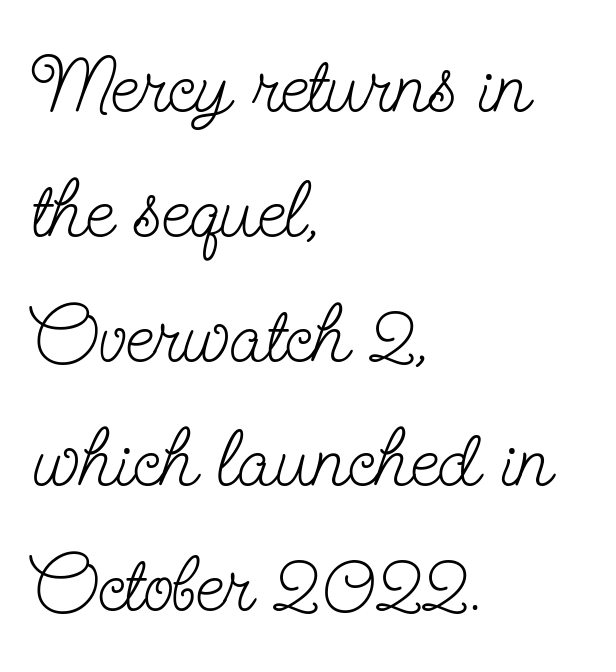
{"serif": "yes", "bold": "no", "weight": "light", "width": "condensed", "stroke_contrast": "low", "x_height": "small", "monospaced": "no", "underline": "no", "align": "left", "line_spacing": "normal", "line_spacing_ratio": 1.56, "letter_spacing": "normal", "letter_spacing_em": 0.0, "glyph_px": 80}
